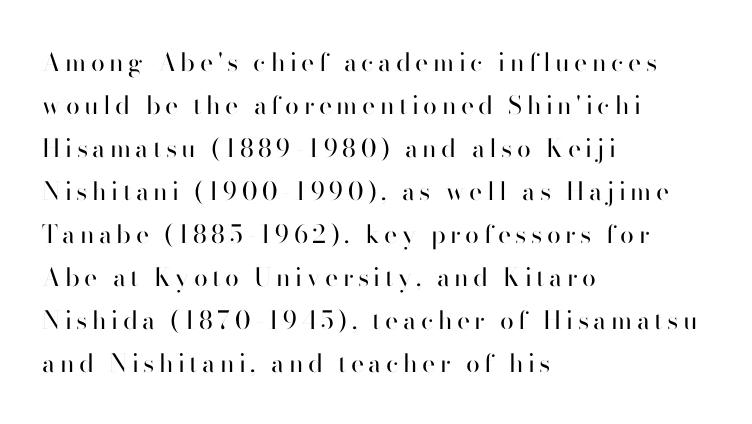
The image shows 25 px text type, upright; set left-aligned, line spacing 1.72x, not underlined.
